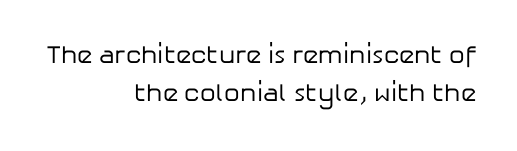
The image shows 25 px text type, upright; set right-aligned, normal line spacing (1.51x), normal letter spacing, not underlined.
